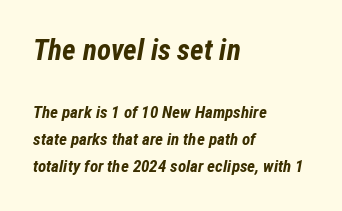
The image shows 29 px bold, condensed type, italic (leaning right); set left-aligned, normal line spacing (1.59x), normal letter spacing, not underlined; the first (top) block is 1.71x larger; low stroke contrast and a medium x-height.
